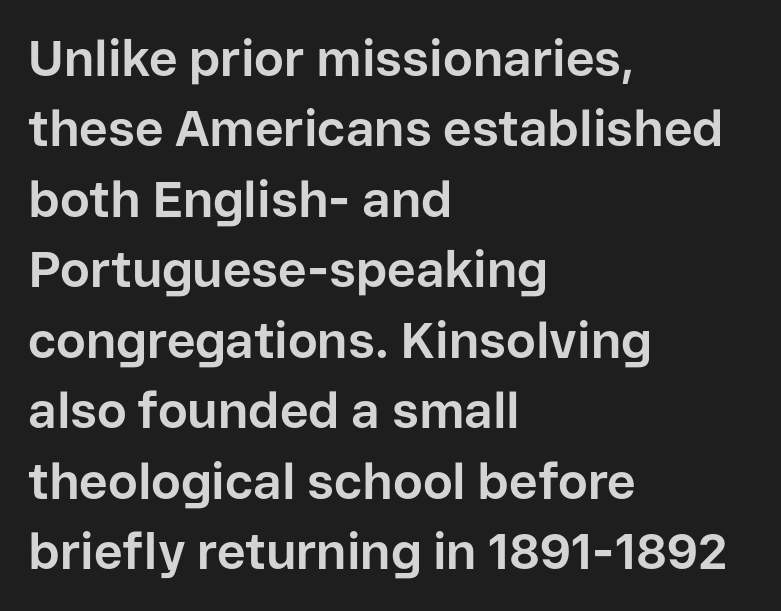
{"serif": "no", "italic": "no", "bold": "yes", "weight": "bold", "width": "normal", "stroke_contrast": "low", "x_height": "medium", "monospaced": "no", "underline": "no", "align": "left", "line_spacing": "normal", "line_spacing_ratio": 1.41, "letter_spacing": "normal", "letter_spacing_em": 0.0, "glyph_px": 50}
